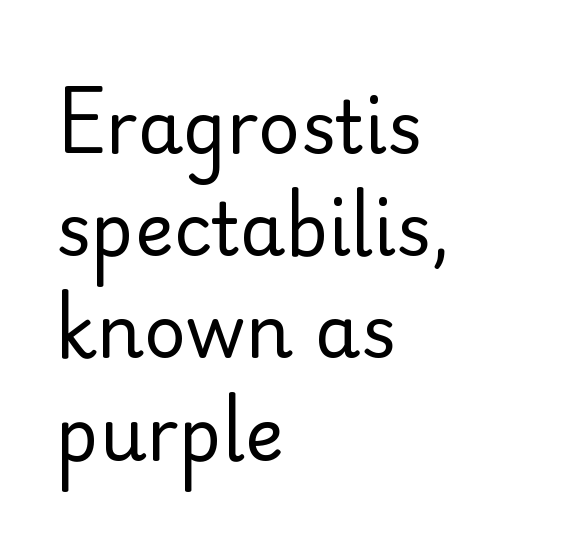
Q: Is the text bold? A: No.
Q: Is the text italic (slanted)? A: No, it is upright.
Q: Is the typeface a serif or a sans-serif typeface? A: Sans-serif.
Q: Is the text underlined? A: No.
Q: How is the paragraph aligned? A: Left-aligned.
Q: Is the spacing between letters normal or unusually wide? A: Normal.
Q: Is the spacing between lines tight, normal or loose? A: Normal.
Q: Width (condensed, normal, or wide)? A: Normal.
Q: Stroke contrast? A: Low.
Q: x-height? A: Small.
Q: Monospaced? A: No.
